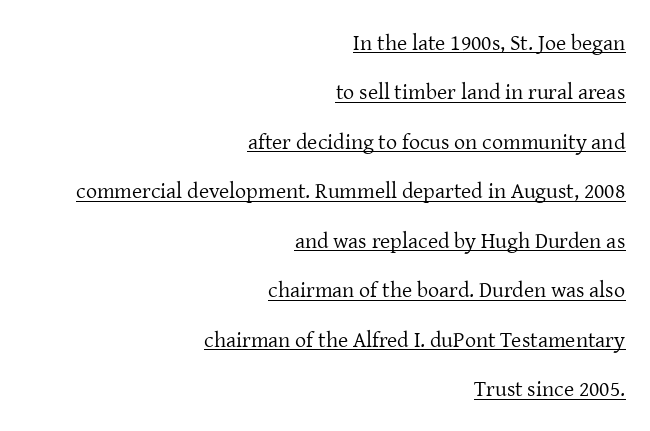
{"italic": "no", "bold": "no", "underline": "yes", "align": "right", "line_spacing": "loose", "line_spacing_ratio": 2.25, "letter_spacing": "normal", "letter_spacing_em": 0.0, "glyph_px": 22}
